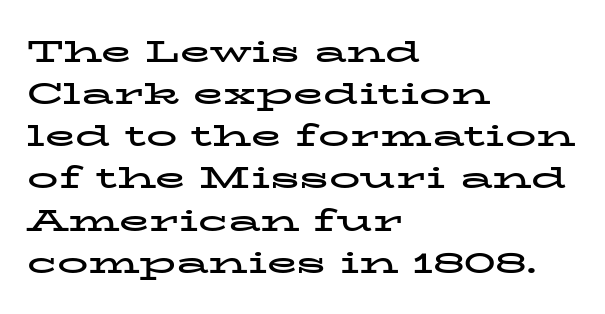
The image shows 31 px bold, wide serif type, upright; set left-aligned, normal line spacing (1.36x), normal letter spacing, not underlined; low stroke contrast and a medium x-height.
